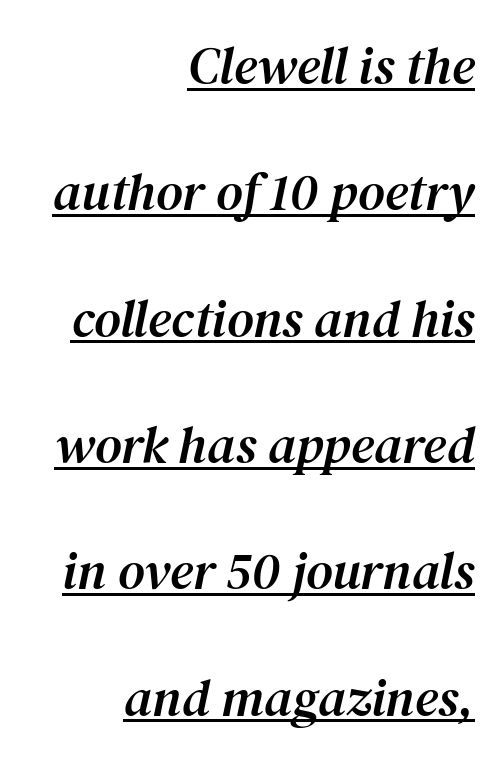
The image shows 52 px serif type, italic (leaning right); set right-aligned, loose line spacing (2.43x), normal letter spacing, underlined; medium stroke contrast and a medium x-height.
